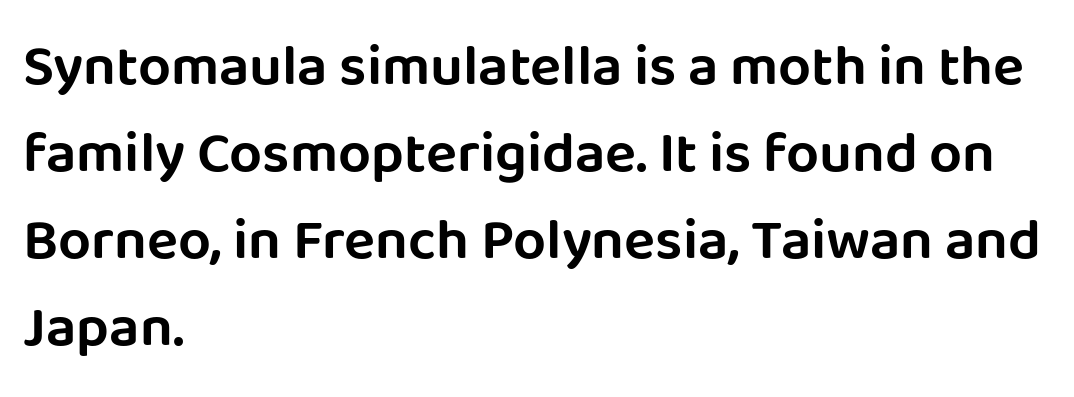
{"serif": "no", "italic": "no", "width": "normal", "stroke_contrast": "low", "x_height": "large", "monospaced": "no", "underline": "no", "align": "left", "line_spacing": "normal", "line_spacing_ratio": 1.5, "letter_spacing": "normal", "letter_spacing_em": 0.0, "glyph_px": 58}
